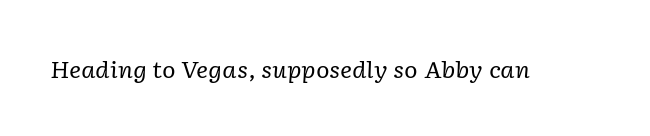
Q: Is the text bold? A: No.
Q: Is the text italic (slanted)? A: Yes, it leans right by about 2 degrees.
Q: Is the text underlined? A: No.
Q: Is the spacing between letters normal or unusually wide? A: Normal.
